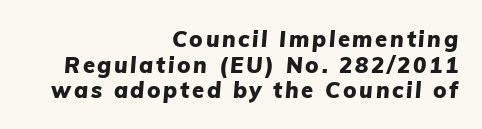
The image shows 22 px bold type, italic (leaning right); set right-aligned, line spacing 1.16x, not underlined.
